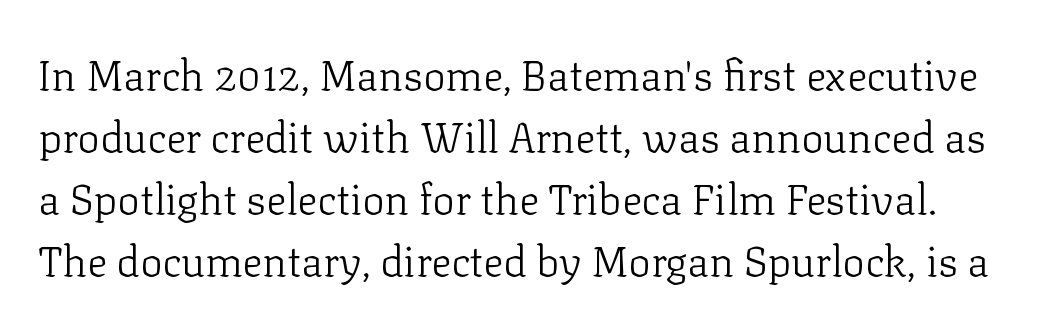
The image shows 42 px light serif type, upright; set normal line spacing (1.48x), normal letter spacing, not underlined; low stroke contrast and a medium x-height.
